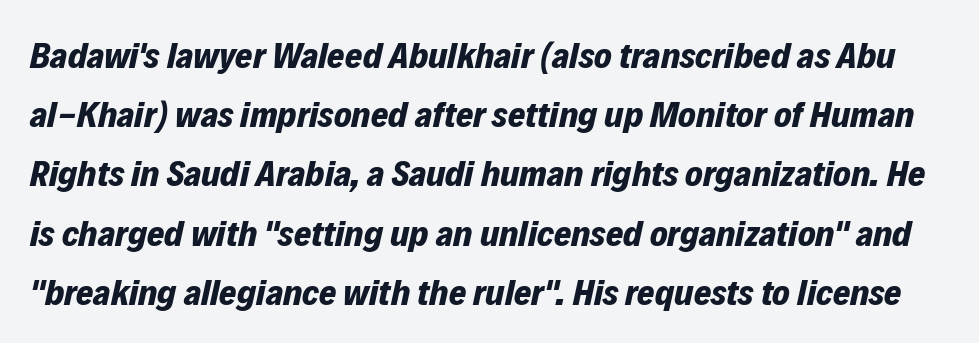
Q: Is the text bold? A: Yes.
Q: Is the text italic (slanted)? A: Yes, it leans right by about 12 degrees.
Q: Is the text underlined? A: No.
Q: Is the spacing between letters normal or unusually wide? A: Normal.
Q: Is the spacing between lines tight, normal or loose? A: Normal.
Q: Width (condensed, normal, or wide)? A: Normal.
Q: Stroke contrast? A: Low.
Q: x-height? A: Medium.
Q: Monospaced? A: No.
